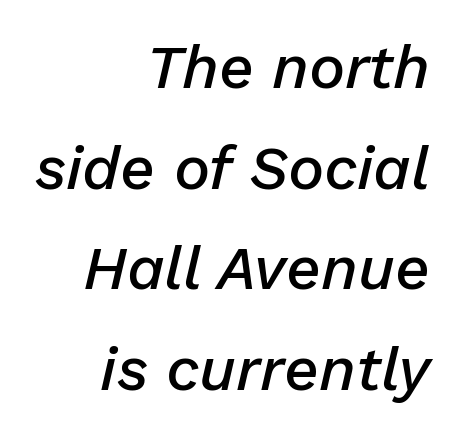
{"italic": "yes", "lean": "right", "slant_degrees": 13, "bold": "semi", "weight": "semibold", "width": "normal", "stroke_contrast": "low", "x_height": "medium", "monospaced": "no", "underline": "no", "align": "right", "line_spacing": "normal", "line_spacing_ratio": 1.65, "letter_spacing": "normal", "letter_spacing_em": 0.0, "glyph_px": 61}
